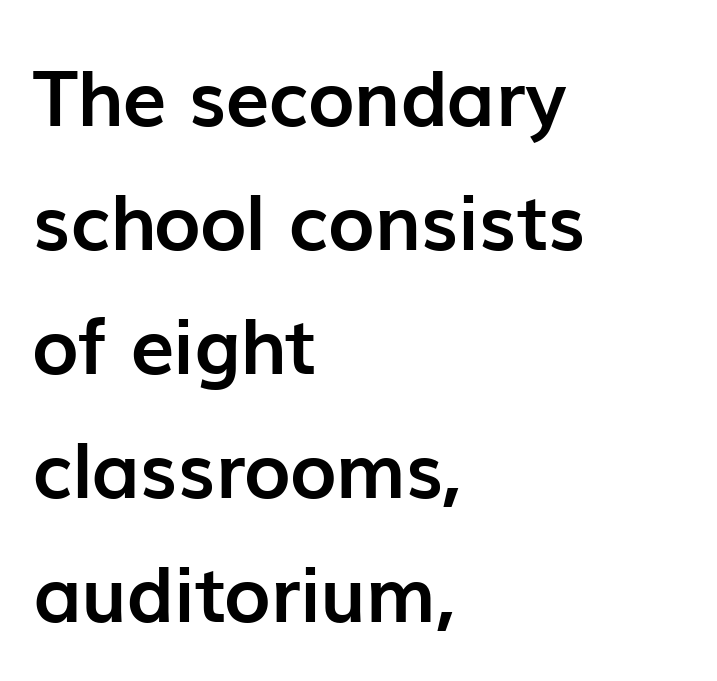
Q: Is the text bold? A: Yes.
Q: Is the text italic (slanted)? A: No, it is upright.
Q: Is the typeface a serif or a sans-serif typeface? A: Sans-serif.
Q: Is the text underlined? A: No.
Q: How is the paragraph aligned? A: Left-aligned.
Q: Is the spacing between letters normal or unusually wide? A: Normal.
Q: Is the spacing between lines tight, normal or loose? A: Normal.
Q: Width (condensed, normal, or wide)? A: Normal.
Q: Stroke contrast? A: Low.
Q: x-height? A: Medium.
Q: Monospaced? A: No.
